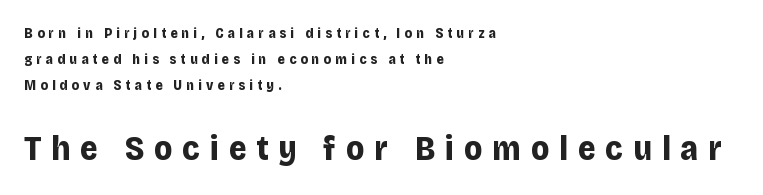
{"serif": "no", "italic": "no", "bold": "yes", "weight": "bold", "width": "normal", "stroke_contrast": "low", "x_height": "large", "monospaced": "no", "underline": "no", "align": "left", "line_spacing_ratio": 1.84, "letter_spacing": "wide", "letter_spacing_em": 0.29, "larger_block": "second", "size_ratio": 2.43, "glyph_px": 34}
